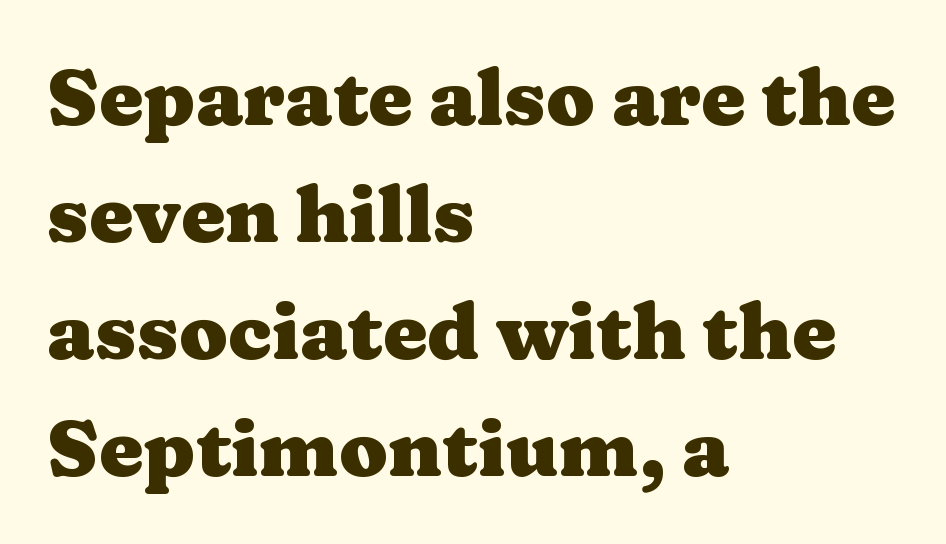
{"serif": "yes", "italic": "no", "bold": "yes", "weight": "heavy", "width": "wide", "stroke_contrast": "medium", "x_height": "medium", "monospaced": "no", "underline": "no", "align": "left", "line_spacing": "normal", "line_spacing_ratio": 1.48, "letter_spacing": "normal", "letter_spacing_em": 0.0, "glyph_px": 79}
